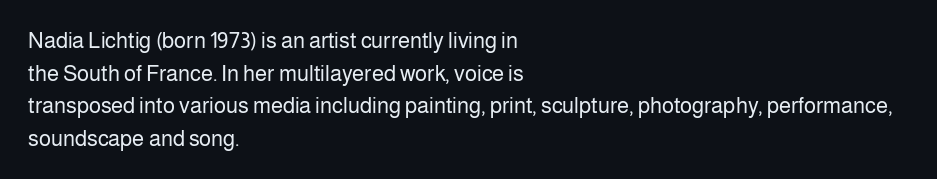
Rows of type keep a routine distance in the vertical direction. The space beneath each line is pristine and unruled. Which margin do the lines hug? The left one — the right edge is uneven. The letterforms sit shoulder to shoulder at normal distance.
